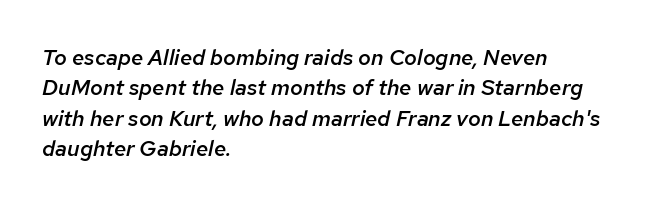
Q: Is the text bold? A: Semi-bold.
Q: Is the text italic (slanted)? A: Yes, it leans right by about 12 degrees.
Q: Is the text underlined? A: No.
Q: How is the paragraph aligned? A: Left-aligned.
Q: Is the spacing between letters normal or unusually wide? A: Normal.
Q: Is the spacing between lines tight, normal or loose? A: Normal.
